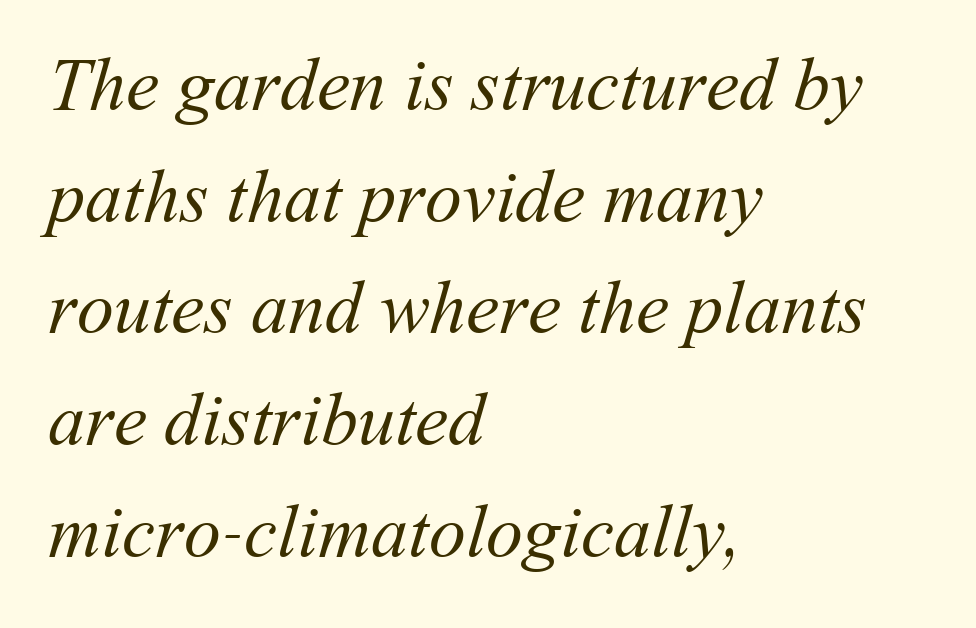
{"bold": "no", "weight": "regular", "width": "normal", "stroke_contrast": "medium", "x_height": "medium", "monospaced": "no", "underline": "no", "align": "left", "line_spacing": "normal", "line_spacing_ratio": 1.51, "letter_spacing": "normal", "letter_spacing_em": 0.0, "glyph_px": 74}
